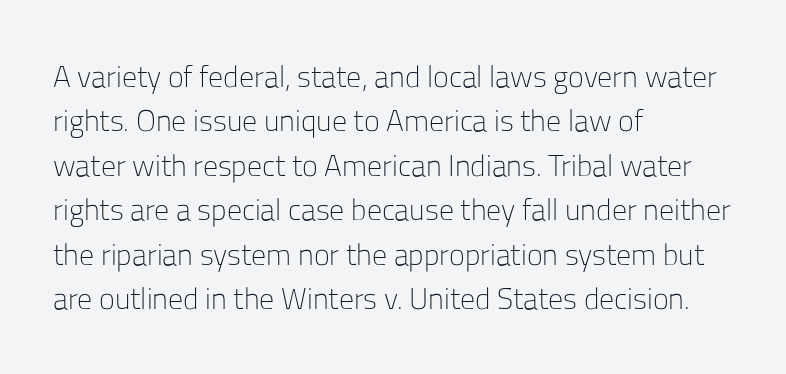
The image shows 30 px light sans-serif type, upright; set left-aligned, normal line spacing (1.48x), normal letter spacing, not underlined; low stroke contrast and a medium x-height.
